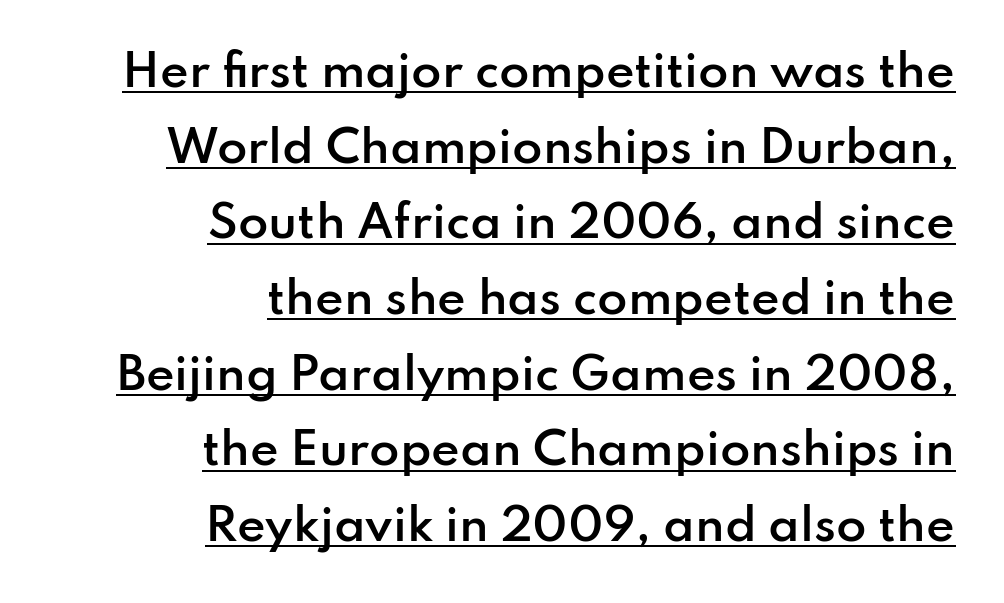
Q: Is the text bold? A: Semi-bold.
Q: Is the text italic (slanted)? A: No, it is upright.
Q: Is the typeface a serif or a sans-serif typeface? A: Sans-serif.
Q: Is the text underlined? A: Yes.
Q: How is the paragraph aligned? A: Right-aligned.
Q: Is the spacing between letters normal or unusually wide? A: Normal.
Q: Width (condensed, normal, or wide)? A: Normal.
Q: Stroke contrast? A: Low.
Q: x-height? A: Small.
Q: Monospaced? A: No.
